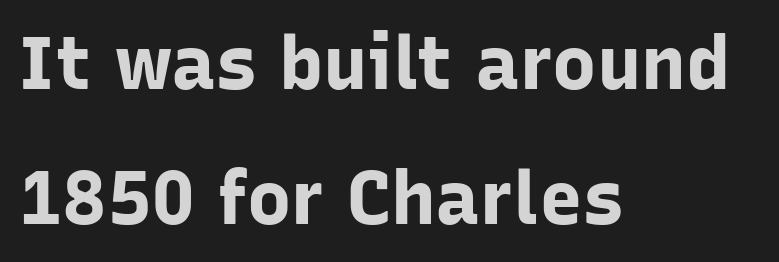
{"serif": "no", "italic": "no", "bold": "yes", "weight": "bold", "width": "normal", "stroke_contrast": "low", "x_height": "medium", "monospaced": "no", "underline": "no", "align": "left", "line_spacing_ratio": 1.83, "letter_spacing": "normal", "letter_spacing_em": 0.0, "glyph_px": 74}
